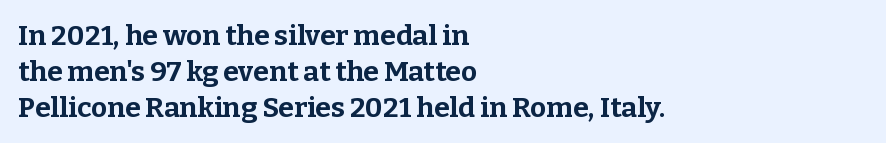
Think of a printed novel: that variable character pitch is what you see here. Leftover space on each line is placed entirely after the last word. Regular leading. In terms of weight, the rendering is a true, heavy bold.
